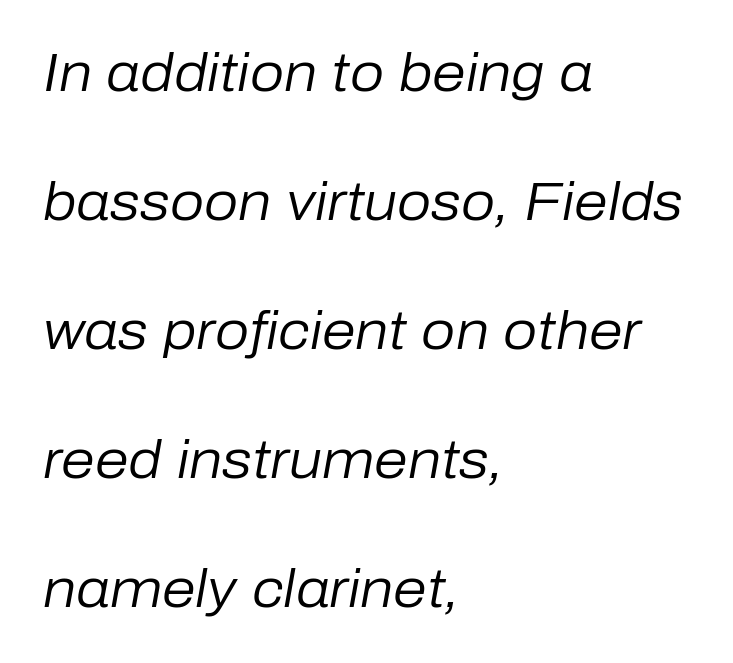
Teacher's note: observe the even left margin — that is flush-left alignment. An italicized treatment has been applied to the whole sample. The horizontal fit of the characters is conventional and even. The block of text is sparse from top to bottom, with ample space between rows.
